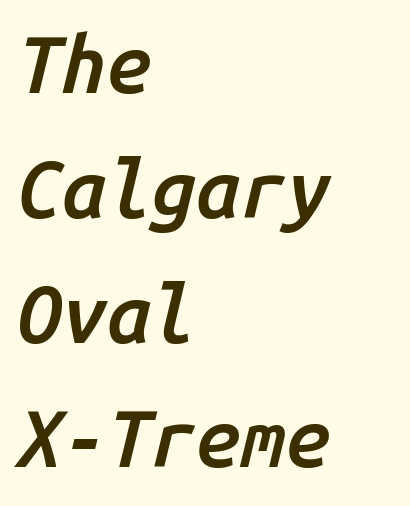
Every letter is mildly thick-stroked: semibold rather than bold. Descenders are the only things crossing below the line. Tall strokes in this sample are angled rather than plumb. The passage is arranged the way most books set body copy — flush left. In terms of leading, this rendering sits right in the middle.
